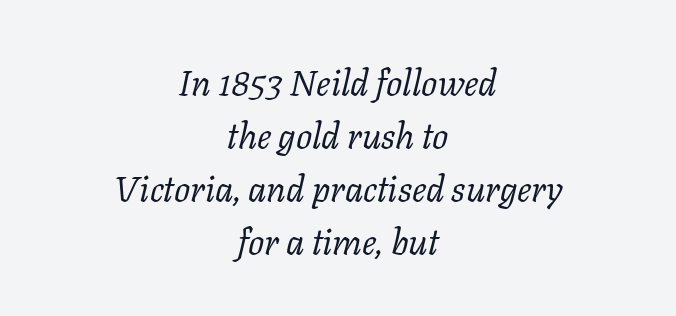
{"serif": "yes", "italic": "yes", "lean": "right", "slant_degrees": 11, "bold": "no", "weight": "regular", "width": "normal", "stroke_contrast": "low", "x_height": "medium", "monospaced": "no", "underline": "no", "align": "center", "line_spacing": "normal", "line_spacing_ratio": 1.47, "letter_spacing": "normal", "letter_spacing_em": 0.0, "glyph_px": 36}
